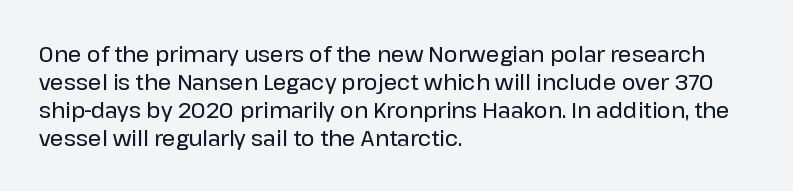
Q: Is the text italic (slanted)? A: No, it is upright.
Q: Is the text underlined? A: No.
Q: How is the paragraph aligned? A: Left-aligned.
Q: Is the spacing between letters normal or unusually wide? A: Normal.
Q: Is the spacing between lines tight, normal or loose? A: Normal.
